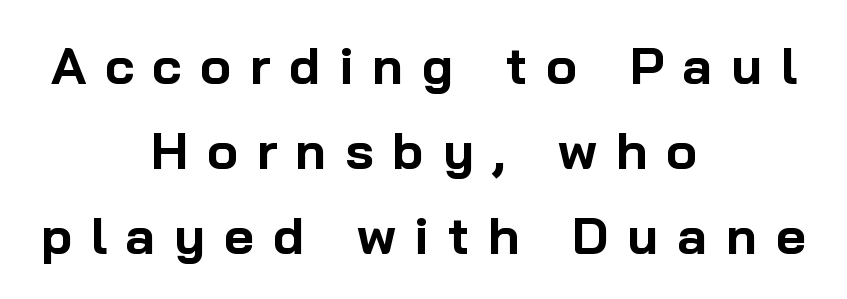
The image shows 52 px bold sans-serif type, upright; set centered, normal line spacing (1.63x), unusually wide letter spacing (+0.36 em), not underlined; low stroke contrast and a medium x-height.
